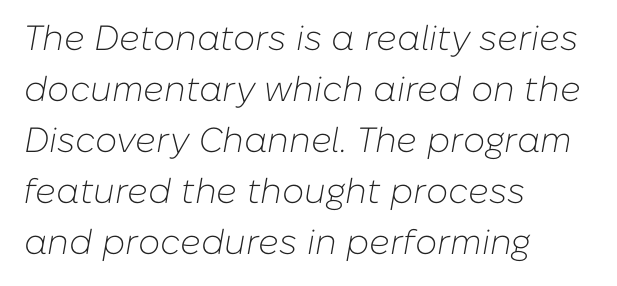
{"italic": "yes", "lean": "right", "slant_degrees": 10, "bold": "no", "weight": "light", "width": "normal", "stroke_contrast": "low", "x_height": "medium", "monospaced": "no", "underline": "no", "align": "left", "line_spacing": "normal", "line_spacing_ratio": 1.46, "letter_spacing": "normal", "letter_spacing_em": 0.0, "glyph_px": 35}
